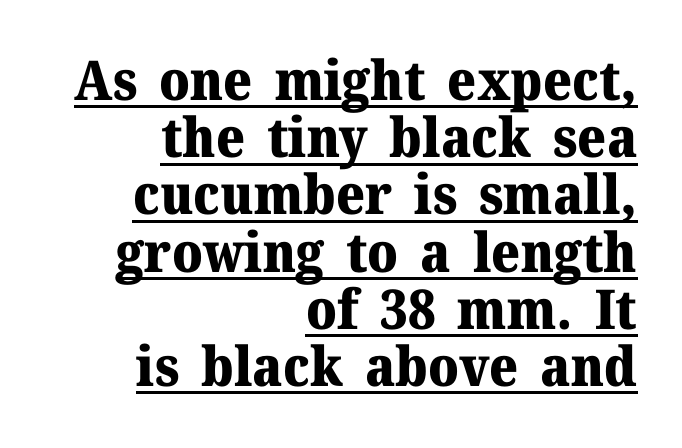
Q: Is the text bold? A: Yes.
Q: Is the text italic (slanted)? A: No, it is upright.
Q: Is the typeface a serif or a sans-serif typeface? A: Serif.
Q: Is the text underlined? A: Yes.
Q: How is the paragraph aligned? A: Right-aligned.
Q: Is the spacing between letters normal or unusually wide? A: Normal.
Q: Is the spacing between lines tight, normal or loose? A: Tight.
Q: Width (condensed, normal, or wide)? A: Normal.
Q: Stroke contrast? A: Medium.
Q: x-height? A: Medium.
Q: Monospaced? A: No.
